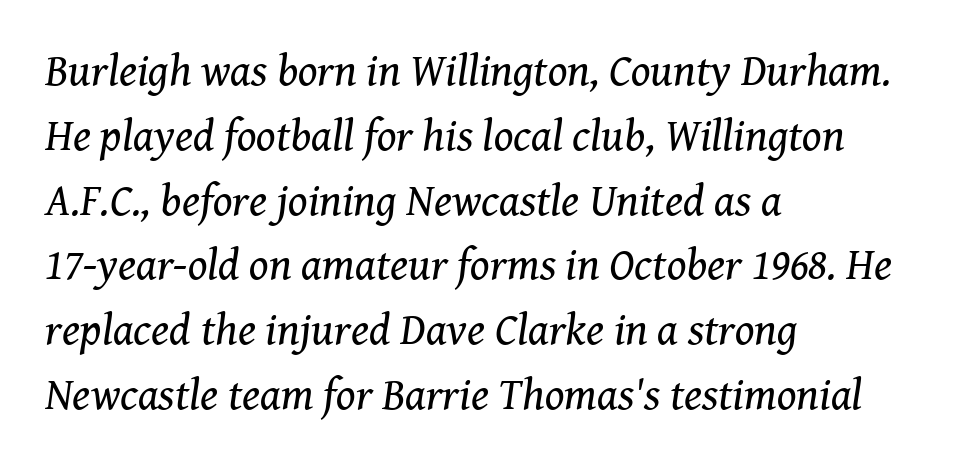
Q: Is the text bold? A: No.
Q: Is the text italic (slanted)? A: Yes, it leans right by about 8 degrees.
Q: Is the typeface a serif or a sans-serif typeface? A: Serif.
Q: Is the text underlined? A: No.
Q: How is the paragraph aligned? A: Left-aligned.
Q: Is the spacing between letters normal or unusually wide? A: Normal.
Q: Is the spacing between lines tight, normal or loose? A: Normal.
Q: Width (condensed, normal, or wide)? A: Normal.
Q: Stroke contrast? A: Medium.
Q: x-height? A: Medium.
Q: Monospaced? A: No.
